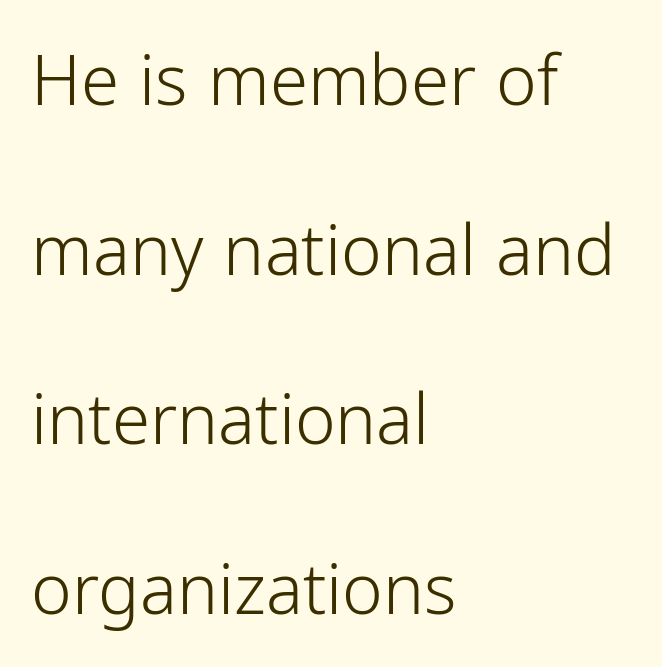
The image shows 69 px light sans-serif type, upright; set left-aligned, loose line spacing (2.46x), normal letter spacing, not underlined; low stroke contrast and a medium x-height.
